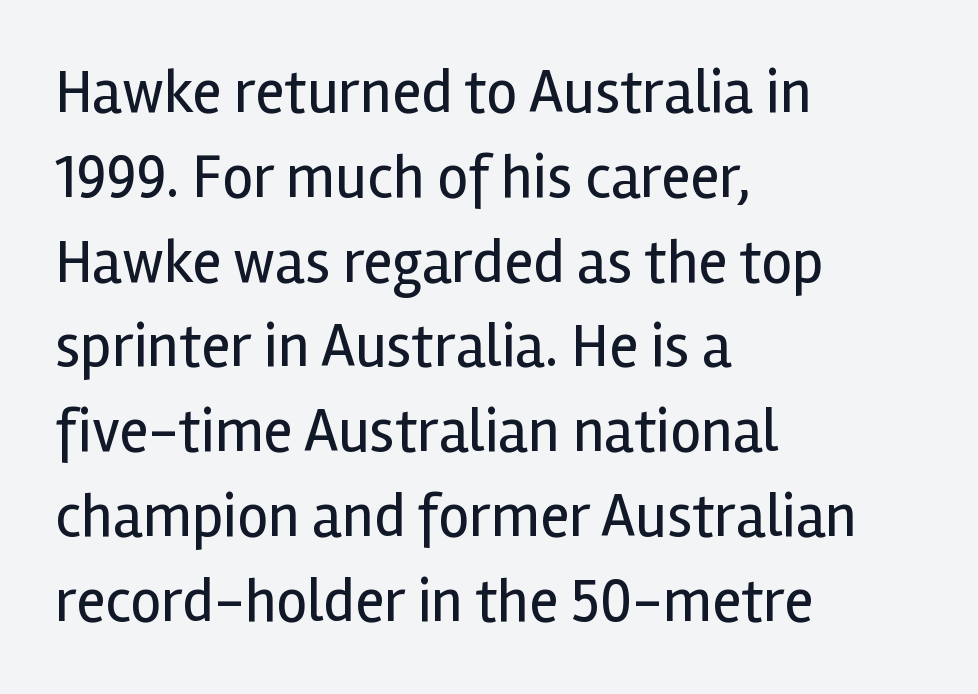
A typesetter would call this leading conventional body-copy spacing. Nothing sits at the stroke ends, so this counts as sans-serif. Plain, unruled lines of type. The letters advance in unequal steps, a hallmark of proportional type. Every row of glyphs begins at an identical x-position on the left. No heavy texture on the line: the type isn't bold.
